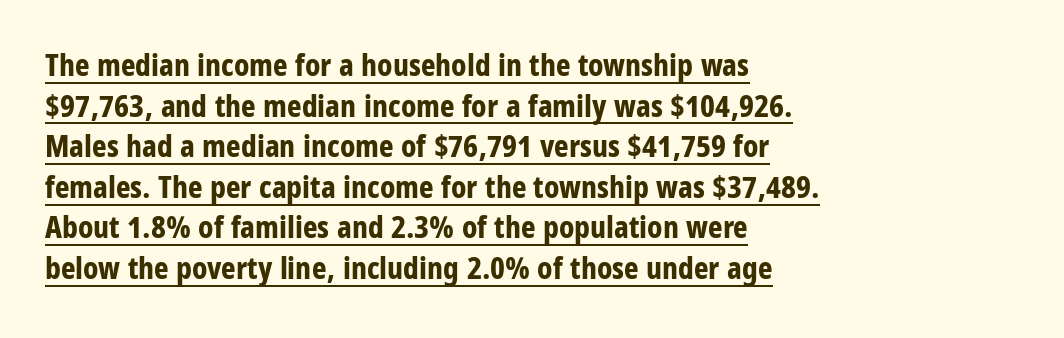
Q: Is the text bold? A: Yes.
Q: Is the text italic (slanted)? A: No, it is upright.
Q: Is the typeface a serif or a sans-serif typeface? A: Sans-serif.
Q: Is the text underlined? A: Yes.
Q: How is the paragraph aligned? A: Left-aligned.
Q: Is the spacing between letters normal or unusually wide? A: Normal.
Q: Is the spacing between lines tight, normal or loose? A: Normal.
Q: Width (condensed, normal, or wide)? A: Condensed.
Q: Stroke contrast? A: Low.
Q: x-height? A: Large.
Q: Monospaced? A: No.
